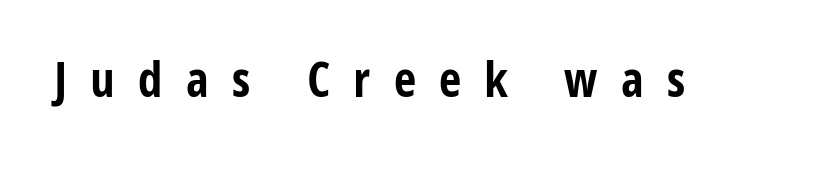
The image shows 49 px bold, condensed sans-serif type, upright; set unusually wide letter spacing (+0.47 em), not underlined; low stroke contrast and a medium x-height.
